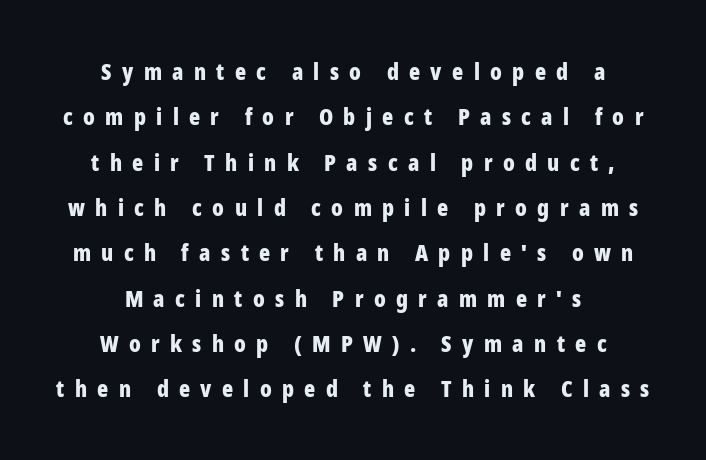
Each glyph is drawn with heavy, bold strokes. Caption: multi-line text, centered on the measure. What stands out about the letter spacing? Its width — letters are far apart. When letters stand straight like this, we call the style roman or upright.
